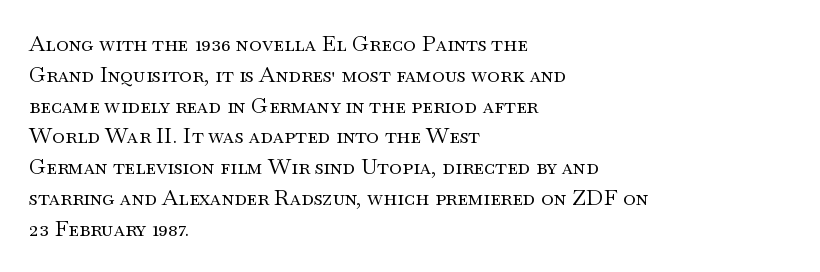
Q: Is the text bold? A: No.
Q: Is the text italic (slanted)? A: No, it is upright.
Q: Is the text underlined? A: No.
Q: How is the paragraph aligned? A: Left-aligned.
Q: Is the spacing between letters normal or unusually wide? A: Normal.
Q: Is the spacing between lines tight, normal or loose? A: Normal.
